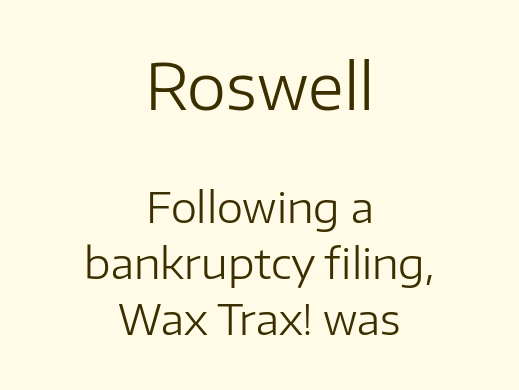
{"serif": "no", "italic": "no", "bold": "no", "weight": "regular", "width": "normal", "stroke_contrast": "low", "x_height": "medium", "monospaced": "no", "underline": "no", "align": "center", "line_spacing": "normal", "line_spacing_ratio": 1.33, "letter_spacing": "normal", "letter_spacing_em": 0.0, "larger_block": "first", "size_ratio": 1.5, "glyph_px": 63}
